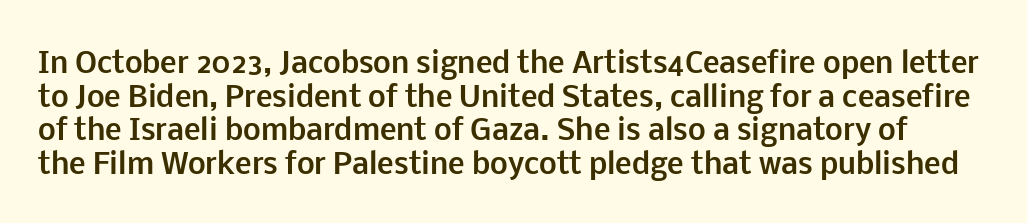
The image shows 28 px bold sans-serif type, upright; set line spacing 1.2x, normal letter spacing, not underlined; low stroke contrast and a medium x-height.
